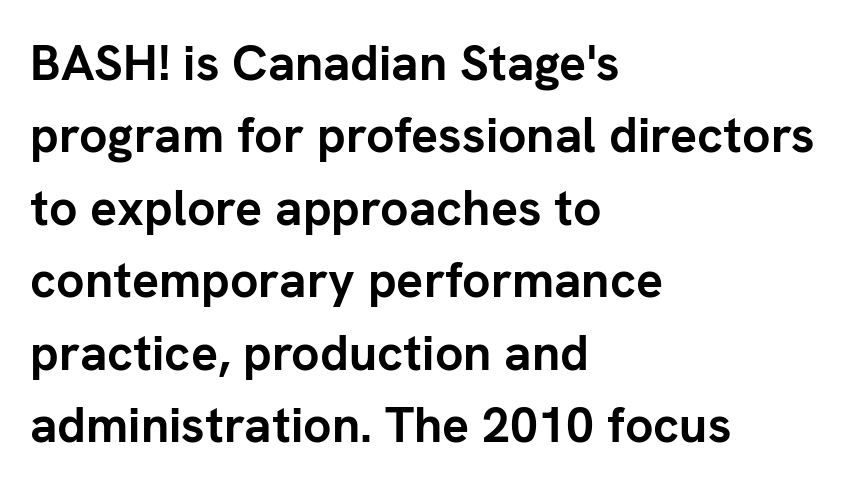
Q: Is the text bold? A: Yes.
Q: Is the text italic (slanted)? A: No, it is upright.
Q: Is the typeface a serif or a sans-serif typeface? A: Sans-serif.
Q: Is the text underlined? A: No.
Q: How is the paragraph aligned? A: Left-aligned.
Q: Is the spacing between letters normal or unusually wide? A: Normal.
Q: Is the spacing between lines tight, normal or loose? A: Normal.
Q: Width (condensed, normal, or wide)? A: Normal.
Q: Stroke contrast? A: Low.
Q: x-height? A: Medium.
Q: Monospaced? A: No.
